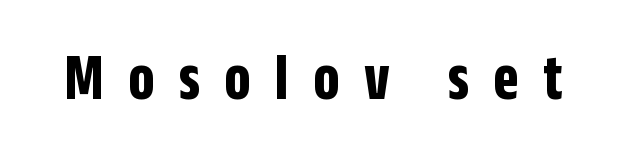
{"serif": "no", "italic": "no", "bold": "yes", "weight": "bold", "width": "condensed", "stroke_contrast": "low", "x_height": "large", "monospaced": "no", "underline": "no", "letter_spacing": "wide", "letter_spacing_em": 0.36, "glyph_px": 67}
